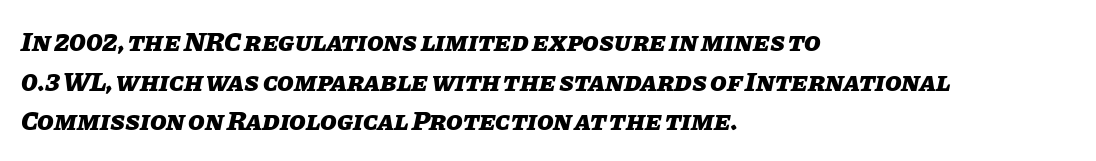
Line spacing here is normal. Alignment: flush left. When letters slant like this, we call the style italic. The passage shown has conventional tracking throughout. The strip under each line holds only bare page. Does the weight exceed regular? Yes, all the way to bold.
